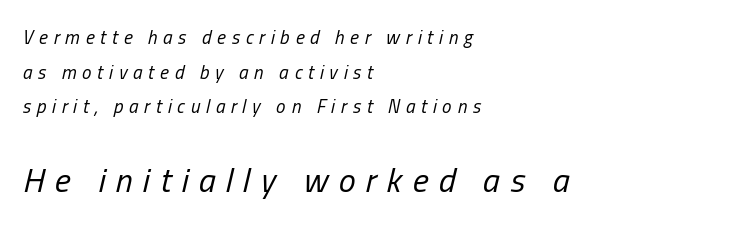
{"italic": "yes", "lean": "right", "slant_degrees": 13, "bold": "no", "weight": "regular", "width": "condensed", "stroke_contrast": "low", "x_height": "medium", "monospaced": "no", "underline": "no", "align": "left", "line_spacing_ratio": 1.82, "letter_spacing": "wide", "letter_spacing_em": 0.3, "larger_block": "second", "size_ratio": 1.79, "glyph_px": 34}
